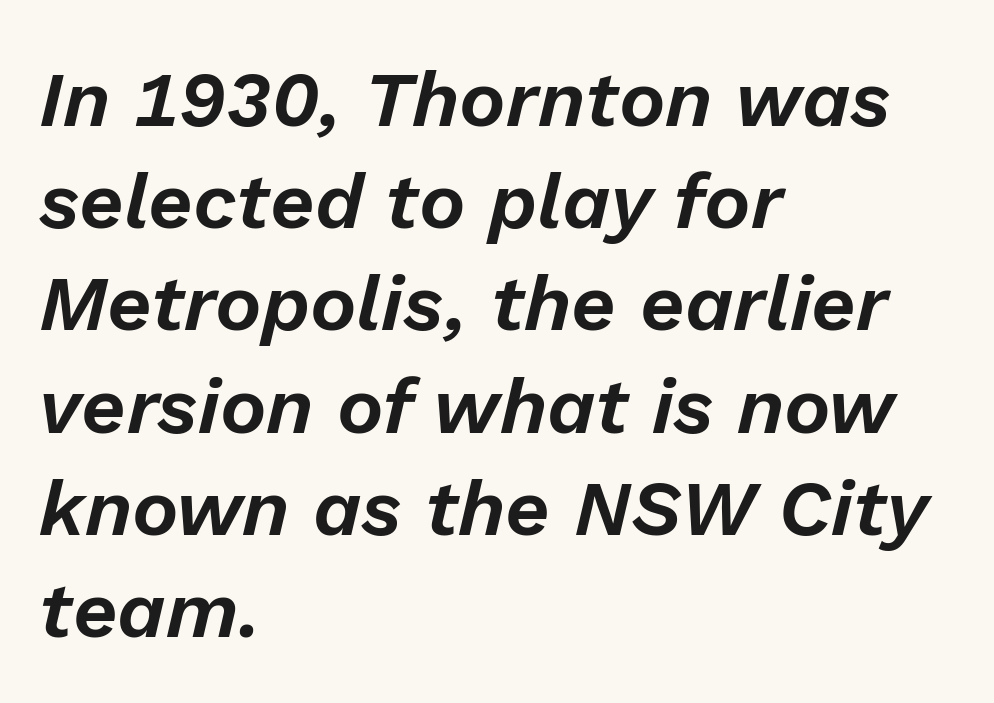
The image shows 78 px text type, italic (leaning right); set left-aligned, normal line spacing (1.31x), normal letter spacing, not underlined; low stroke contrast and a medium x-height.
